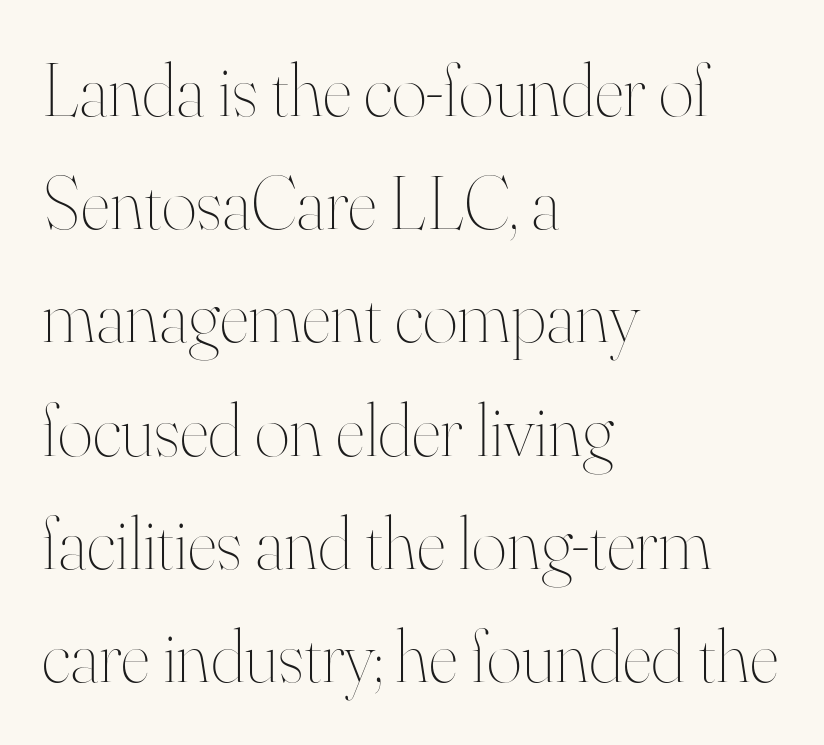
The letters advance in unequal steps, a hallmark of proportional type. The gap between lines stays unmarked. A normal amount of white space separates one row of letters from the next. Between one letter and the next there's only the usual sliver of space. The weight would be labelled regular, book, light, or lighter still.
